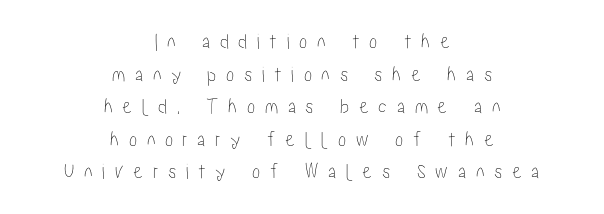
Q: Is the text italic (slanted)? A: No, it is upright.
Q: Is the text underlined? A: No.
Q: How is the paragraph aligned? A: Centered.
Q: Is the spacing between letters normal or unusually wide? A: Unusually wide.
Q: Is the spacing between lines tight, normal or loose? A: Normal.
